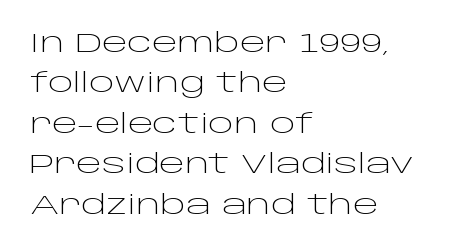
The image shows 27 px text type, upright; set left-aligned, normal line spacing (1.5x), normal letter spacing, not underlined.
